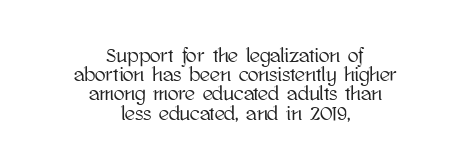
Q: Is the text italic (slanted)? A: No, it is upright.
Q: Is the text underlined? A: No.
Q: How is the paragraph aligned? A: Centered.
Q: Is the spacing between letters normal or unusually wide? A: Normal.
Q: Is the spacing between lines tight, normal or loose? A: Tight.
